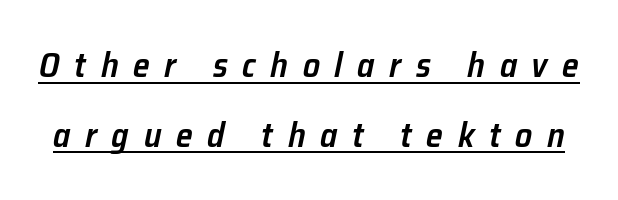
The image shows 34 px semibold type, italic (leaning right); set loose line spacing (2.05x), unusually wide letter spacing (+0.43 em), underlined; low stroke contrast and a medium x-height.
